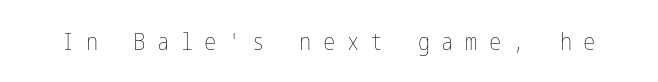
Q: Is the text bold? A: No.
Q: Is the text italic (slanted)? A: No, it is upright.
Q: Is the text underlined? A: No.
Q: Is the spacing between letters normal or unusually wide? A: Unusually wide.
